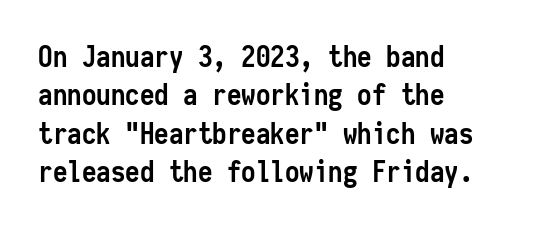
The image shows 29 px semibold, condensed sans-serif type, upright, monospaced; set left-aligned, normal line spacing (1.32x), normal letter spacing, not underlined; low stroke contrast and a medium x-height.
